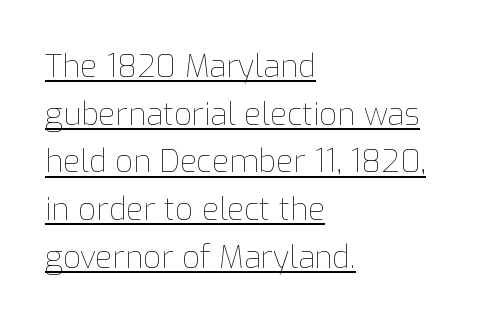
{"italic": "no", "bold": "no", "weight": "thin", "width": "normal", "stroke_contrast": "low", "x_height": "medium", "monospaced": "no", "underline": "yes", "align": "left", "line_spacing": "normal", "line_spacing_ratio": 1.54, "letter_spacing": "normal", "letter_spacing_em": 0.0, "glyph_px": 31}
